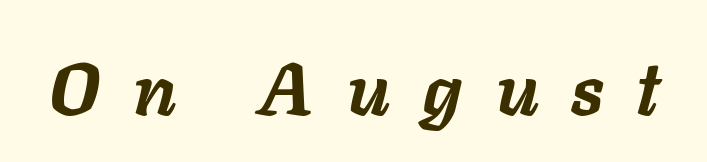
Q: Is the text bold? A: Yes.
Q: Is the text italic (slanted)? A: Yes, it leans right by about 11 degrees.
Q: Is the text underlined? A: No.
Q: Is the spacing between letters normal or unusually wide? A: Unusually wide.
Q: Width (condensed, normal, or wide)? A: Normal.
Q: Stroke contrast? A: Low.
Q: x-height? A: Medium.
Q: Monospaced? A: No.
